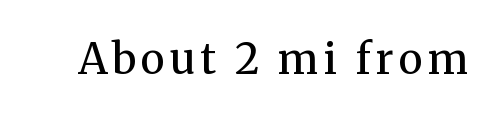
{"serif": "yes", "italic": "no", "bold": "no", "weight": "regular", "width": "normal", "stroke_contrast": "medium", "x_height": "medium", "monospaced": "no", "underline": "no", "glyph_px": 42}
